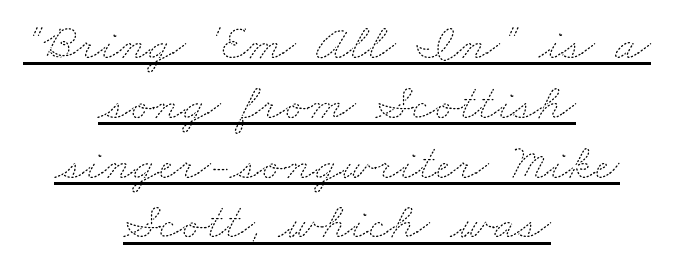
The image shows 52 px thin, wide type; set centered, tight line spacing (1.15x), normal letter spacing, underlined; medium stroke contrast and a small x-height.
